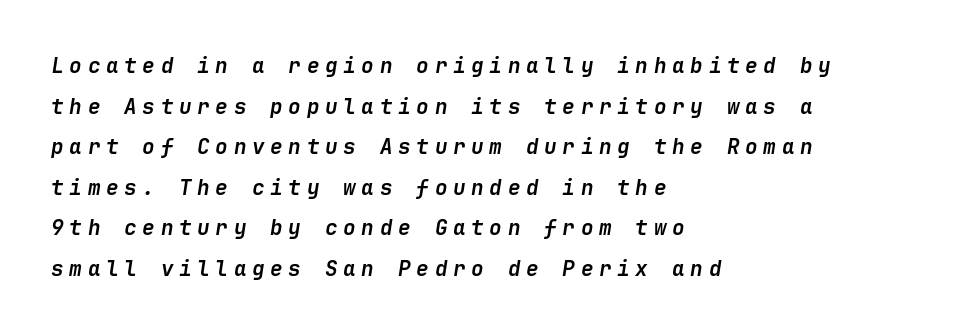
Loosely led — the rows are spread out. Rule under the text: the space is simply empty. This rendering widens character spacing well past its baseline value. The lettering tilts uniformly, giving the passage an italic look.
